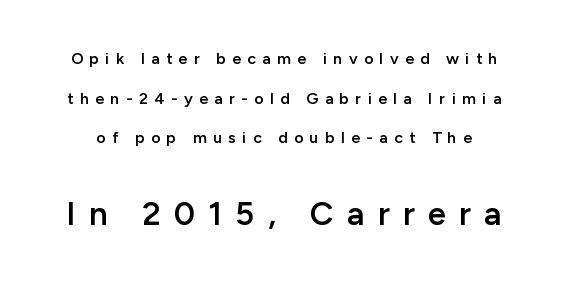
The image shows 33 px semibold sans-serif type, upright; set loose line spacing (2.47x), unusually wide letter spacing (+0.4 em), not underlined; the second (bottom) block is 2.06x larger; low stroke contrast and a medium x-height.
